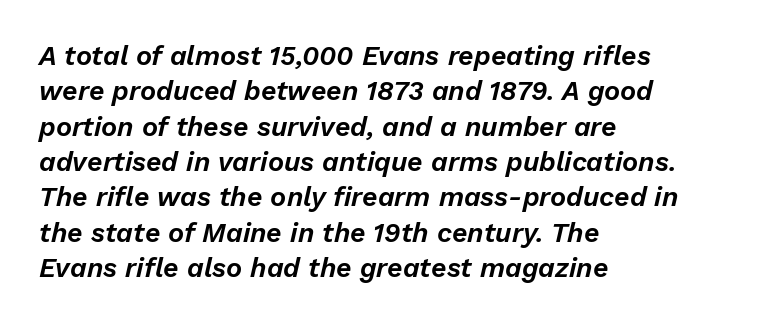
Each row of text sits above clean, open space. The rendering applies a slant to the glyphs. Is the letter spacing exaggerated? No — it looks like the ordinary default. The leading is moderate, giving the passage an even texture.
